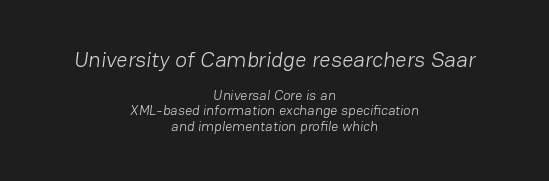
A typesetter would call this zero additional tracking. Words float on clear page, feet unadorned. Unbolded letterforms with no extra heft. The paragraph has two soft edges and a firm central axis.
